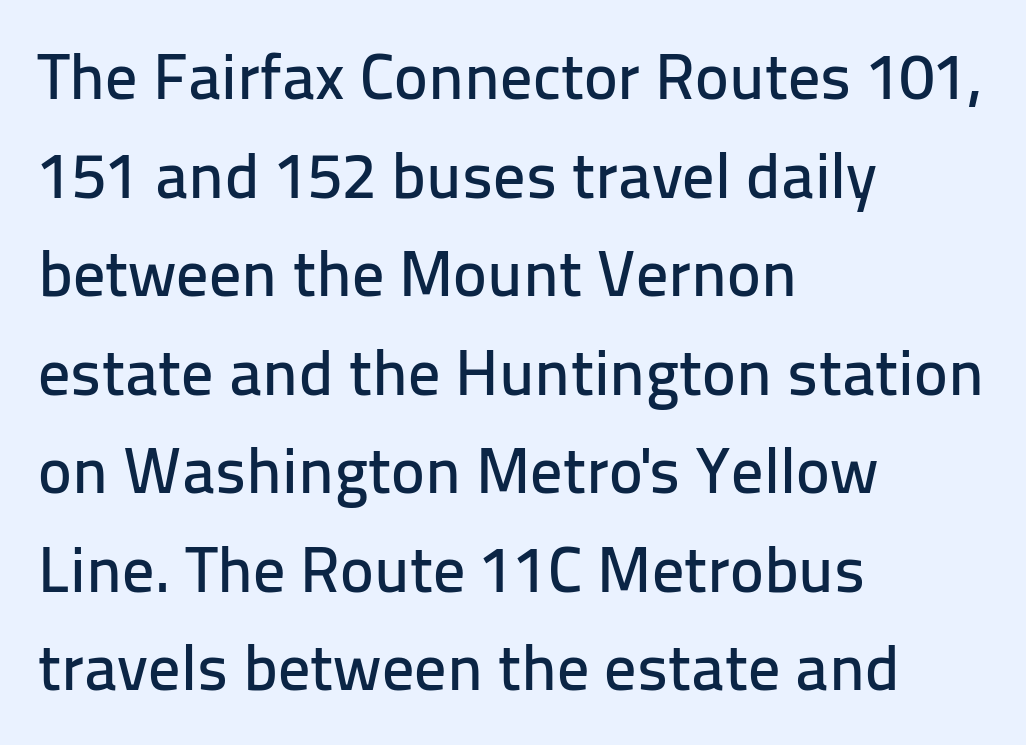
Underline: absent. Posture: straight, roman, zero tilt. Rows of type keep a routine distance in the vertical direction. Look at the tracking — it's just the regular setting, nothing added. A student would call this left alignment; a typographer would say flush left, rag right.
